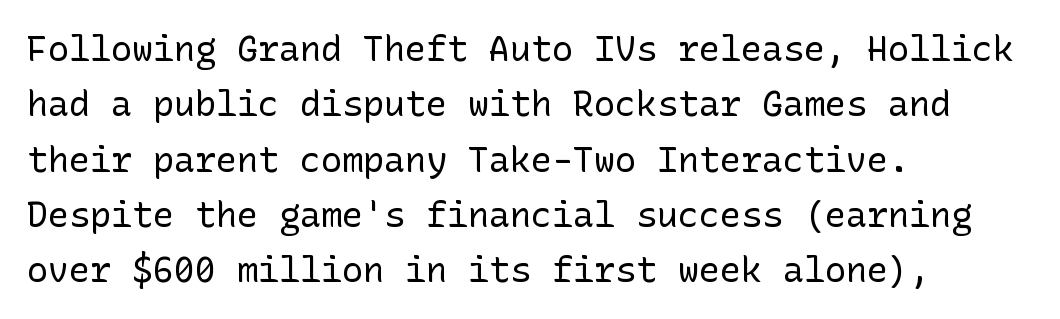
{"serif": "no", "italic": "no", "bold": "no", "weight": "regular", "width": "normal", "stroke_contrast": "low", "x_height": "medium", "underline": "no", "align": "left", "line_spacing": "normal", "line_spacing_ratio": 1.58, "letter_spacing": "normal", "letter_spacing_em": 0.0, "glyph_px": 35}
